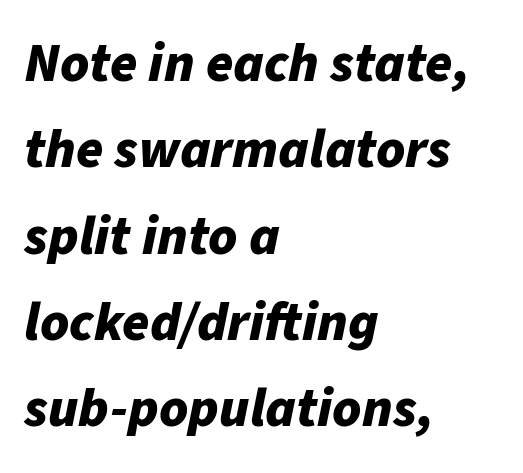
{"italic": "yes", "lean": "right", "slant_degrees": 11, "bold": "yes", "weight": "bold", "width": "normal", "stroke_contrast": "low", "x_height": "medium", "monospaced": "no", "underline": "no", "align": "left", "line_spacing": "normal", "line_spacing_ratio": 1.57, "letter_spacing": "normal", "letter_spacing_em": 0.0, "glyph_px": 55}
